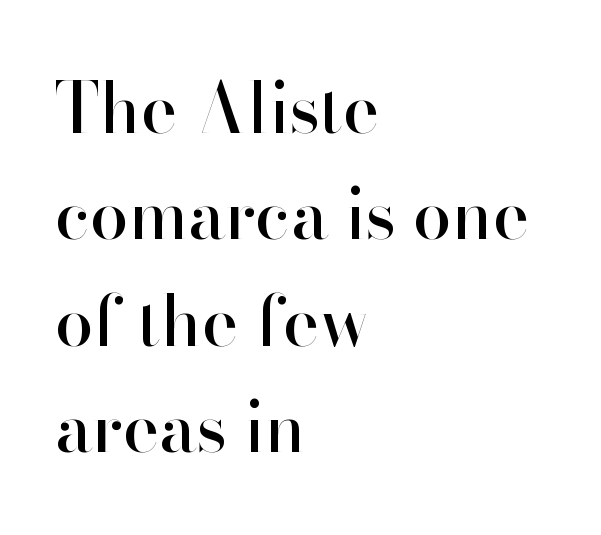
Q: Is the text italic (slanted)? A: No, it is upright.
Q: Is the typeface a serif or a sans-serif typeface? A: Sans-serif.
Q: Is the text underlined? A: No.
Q: How is the paragraph aligned? A: Left-aligned.
Q: Is the spacing between letters normal or unusually wide? A: Normal.
Q: Is the spacing between lines tight, normal or loose? A: Normal.
Q: Width (condensed, normal, or wide)? A: Normal.
Q: Stroke contrast? A: High.
Q: x-height? A: Small.
Q: Monospaced? A: No.
